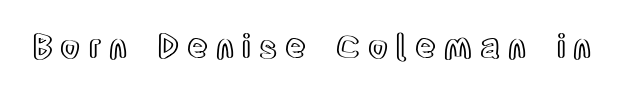
{"italic": "no", "width": "condensed", "x_height": "large", "monospaced": "no", "underline": "no", "letter_spacing": "wide", "letter_spacing_em": 0.25, "glyph_px": 32}
